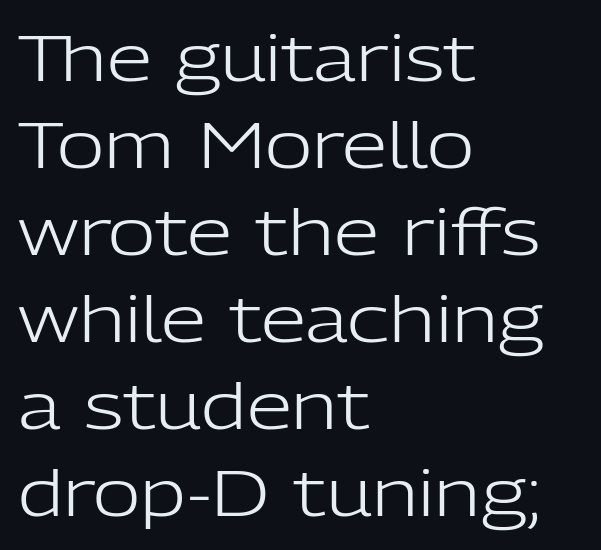
{"serif": "no", "italic": "no", "bold": "no", "weight": "light", "width": "normal", "stroke_contrast": "low", "x_height": "medium", "monospaced": "no", "underline": "no", "align": "left", "line_spacing": "normal", "line_spacing_ratio": 1.34, "letter_spacing": "normal", "letter_spacing_em": 0.0, "glyph_px": 65}
